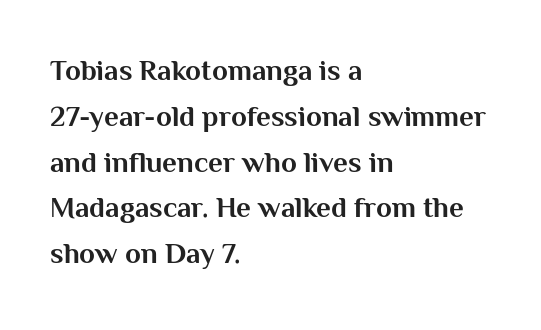
{"serif": "no", "italic": "no", "bold": "yes", "weight": "bold", "width": "normal", "stroke_contrast": "medium", "x_height": "medium", "monospaced": "no", "underline": "no", "align": "left", "line_spacing": "normal", "line_spacing_ratio": 1.58, "letter_spacing": "normal", "letter_spacing_em": 0.0, "glyph_px": 29}
